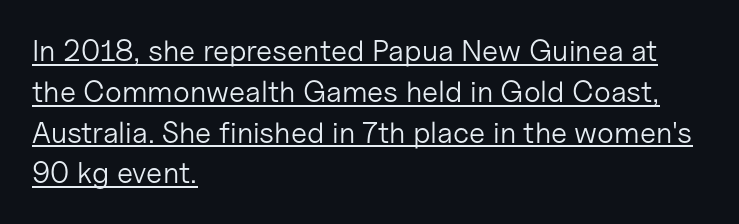
Vertically, the passage feels balanced, rows spaced as you'd expect. Glance below the letters and you will spot a drawn line. The rendering anchors every line to the left-hand side. Varying glyph widths throughout — classic text-font behaviour.
